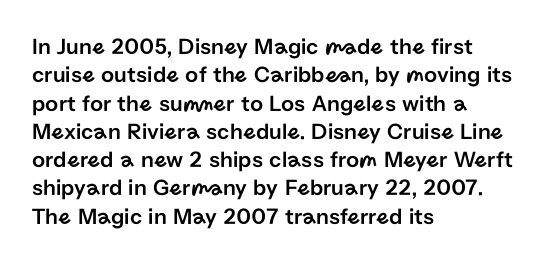
{"italic": "no", "underline": "no", "align": "left", "line_spacing_ratio": 1.23, "letter_spacing": "normal", "letter_spacing_em": 0.0, "glyph_px": 23}
